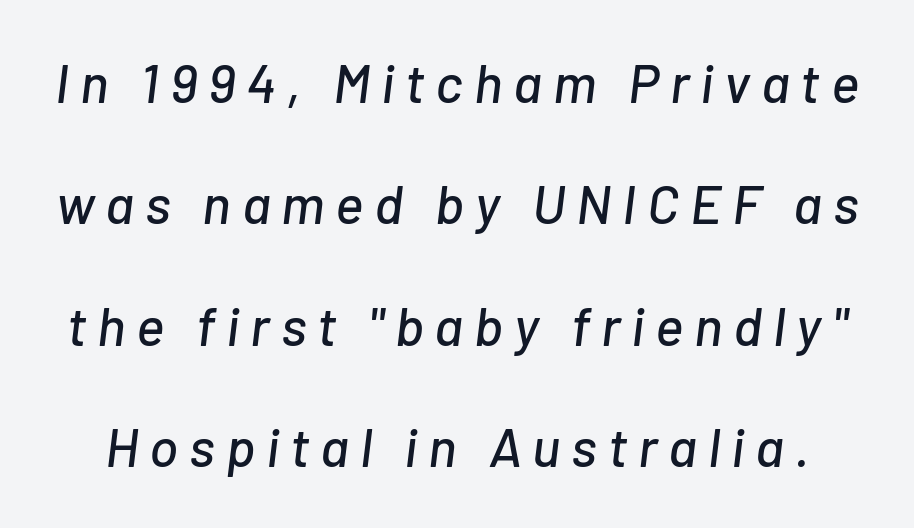
Q: Is the text italic (slanted)? A: Yes, it leans right by about 7 degrees.
Q: Is the text underlined? A: No.
Q: Is the spacing between letters normal or unusually wide? A: Unusually wide.
Q: Is the spacing between lines tight, normal or loose? A: Loose.
Q: Width (condensed, normal, or wide)? A: Normal.
Q: Stroke contrast? A: Low.
Q: x-height? A: Medium.
Q: Monospaced? A: No.
